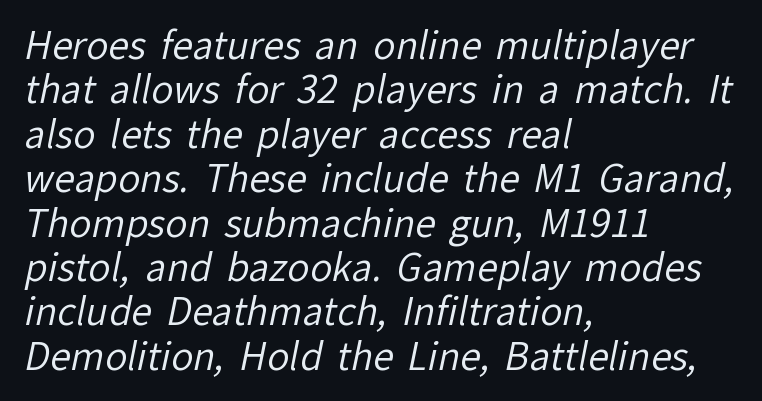
Compared with typical body copy, the letter spacing here is the same. Nope, no serifs anywhere on these letters. The words here are not underlined. No heavy texture on the line: the type isn't bold. Do the characters align in a grid? No, the font is proportional.
